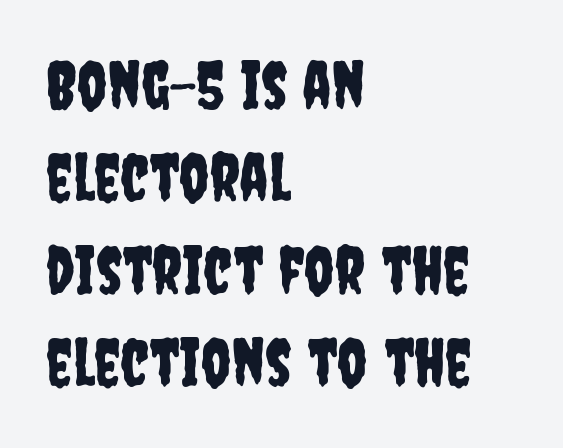
{"serif": "no", "italic": "no", "width": "condensed", "stroke_contrast": "low", "x_height": "large", "monospaced": "no", "underline": "no", "align": "left", "line_spacing": "normal", "line_spacing_ratio": 1.4, "letter_spacing": "normal", "letter_spacing_em": 0.0, "glyph_px": 66}
